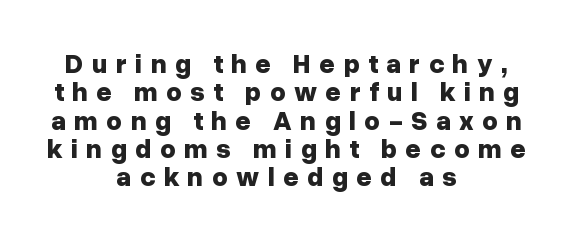
The tracking jumps out immediately: characters are airy and widely separated. Casual observation: everything's sitting right in the middle. Whoever set this chose condensed vertical rhythm over breathing room. The lettering stays uniformly vertical, giving the passage a roman look.
